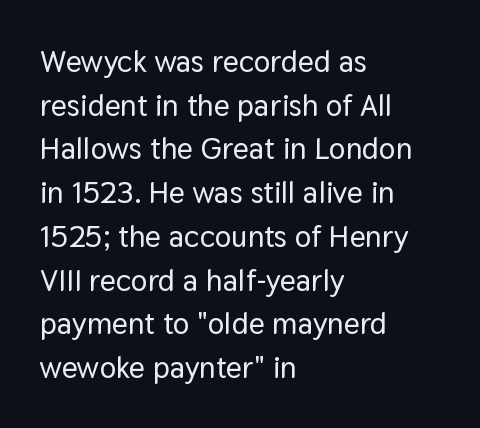
Q: Is the text italic (slanted)? A: No, it is upright.
Q: Is the typeface a serif or a sans-serif typeface? A: Sans-serif.
Q: Is the text underlined? A: No.
Q: How is the paragraph aligned? A: Left-aligned.
Q: Is the spacing between letters normal or unusually wide? A: Normal.
Q: Is the spacing between lines tight, normal or loose? A: Normal.
Q: Width (condensed, normal, or wide)? A: Normal.
Q: Stroke contrast? A: Low.
Q: x-height? A: Medium.
Q: Monospaced? A: No.
